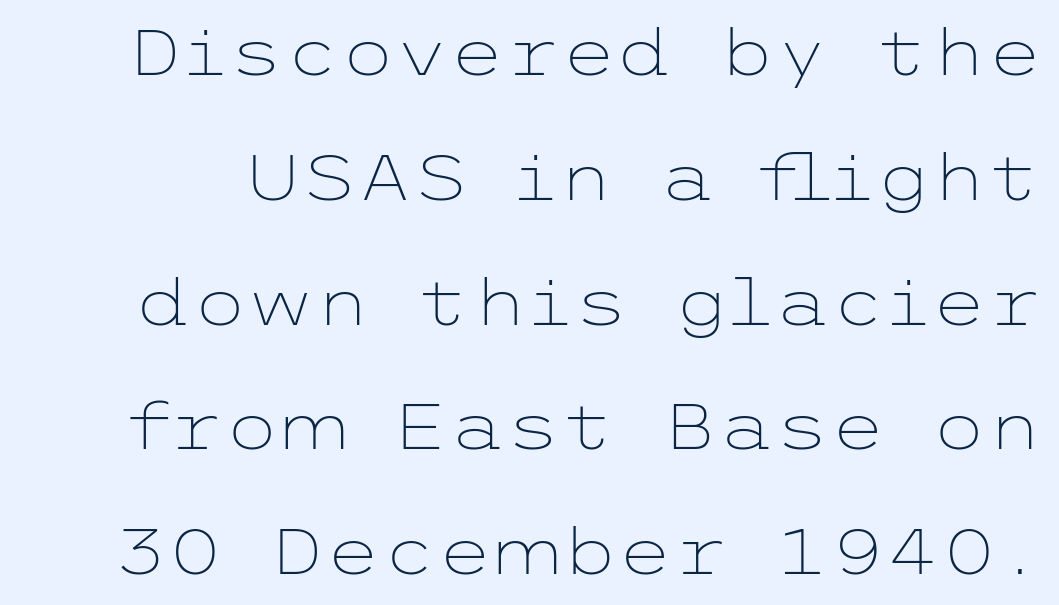
{"serif": "no", "italic": "no", "bold": "no", "weight": "light", "width": "wide", "stroke_contrast": "low", "x_height": "medium", "underline": "no", "line_spacing": "loose", "line_spacing_ratio": 1.95, "letter_spacing": "normal", "letter_spacing_em": 0.0, "glyph_px": 64}
